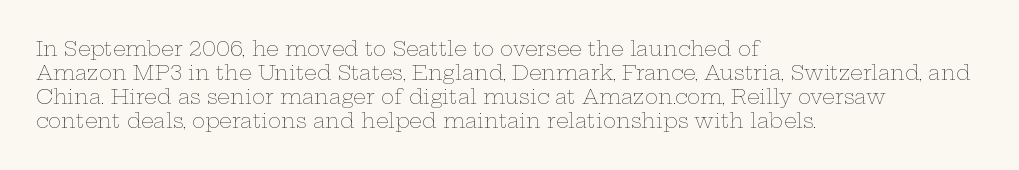
{"italic": "no", "bold": "no", "underline": "no", "align": "left", "line_spacing_ratio": 1.2, "letter_spacing": "normal", "letter_spacing_em": 0.0, "glyph_px": 20}
